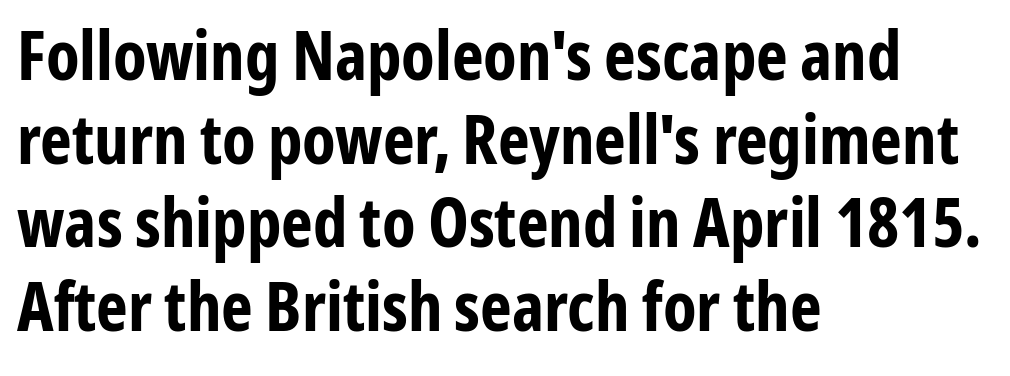
A typesetter would mark this as roman, not italic. You'd pick this weight for a headline — it's a proper bold. Unlike a traditional serif, this face leaves its strokes unadorned. Lines of text with bare space underneath.
